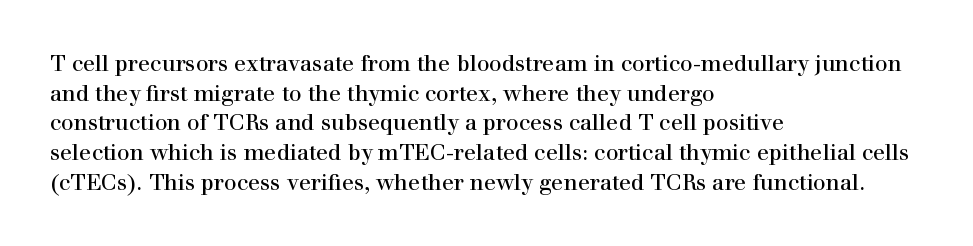
Q: Is the text bold? A: No.
Q: Is the text italic (slanted)? A: No, it is upright.
Q: Is the text underlined? A: No.
Q: How is the paragraph aligned? A: Left-aligned.
Q: Is the spacing between letters normal or unusually wide? A: Normal.
Q: Is the spacing between lines tight, normal or loose? A: Normal.
